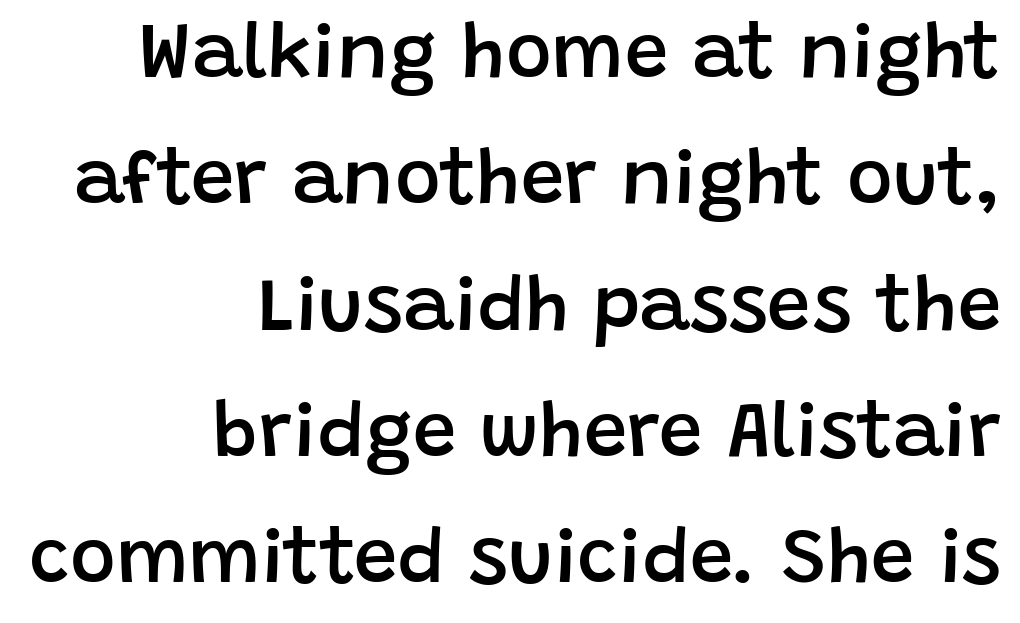
{"serif": "no", "italic": "no", "bold": "semi", "weight": "semibold", "width": "normal", "stroke_contrast": "low", "x_height": "large", "monospaced": "no", "underline": "no", "align": "right", "line_spacing": "normal", "line_spacing_ratio": 1.62, "letter_spacing": "normal", "letter_spacing_em": 0.0, "glyph_px": 78}
